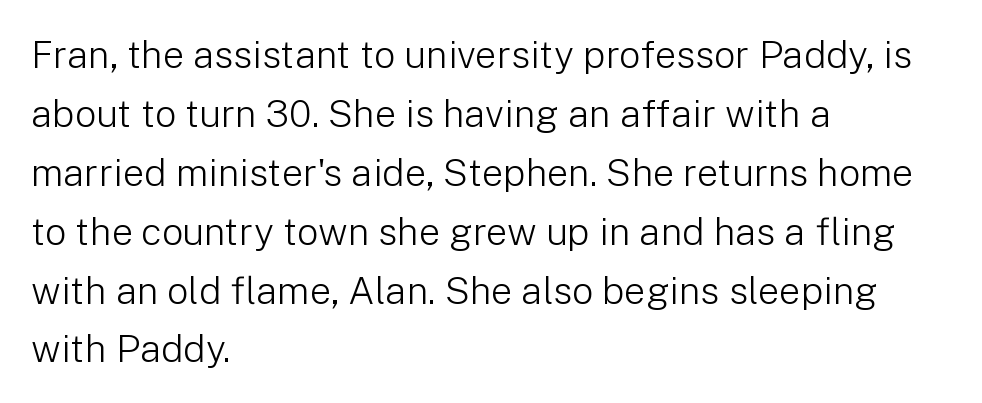
If you drew a ruler down the left edge, every line would touch it. The letters advance in unequal steps, a hallmark of proportional type. Observe the ordinary spacing: letters are neighbours, not strangers. In terms of posture, this sample is upright. Quick note: underline off.
